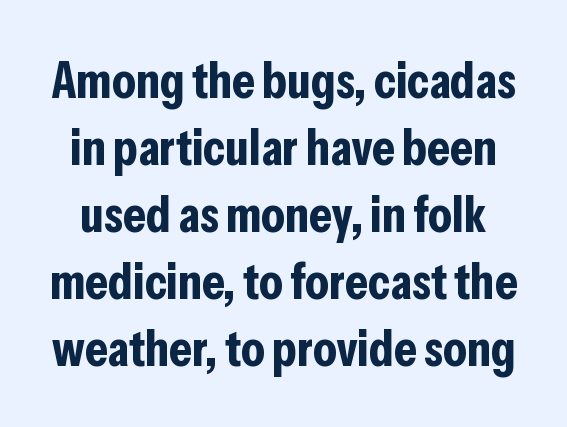
Q: Is the text bold? A: Yes.
Q: Is the text italic (slanted)? A: No, it is upright.
Q: Is the typeface a serif or a sans-serif typeface? A: Sans-serif.
Q: Is the text underlined? A: No.
Q: Is the spacing between letters normal or unusually wide? A: Normal.
Q: Is the spacing between lines tight, normal or loose? A: Normal.
Q: Width (condensed, normal, or wide)? A: Condensed.
Q: Stroke contrast? A: Low.
Q: x-height? A: Medium.
Q: Monospaced? A: No.
